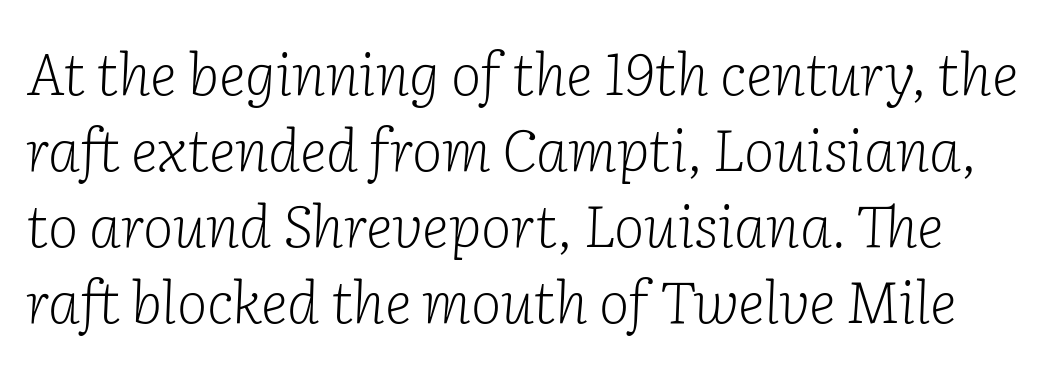
{"serif": "yes", "italic": "yes", "lean": "right", "slant_degrees": 2, "bold": "no", "weight": "light", "width": "normal", "stroke_contrast": "low", "x_height": "medium", "monospaced": "no", "underline": "no", "line_spacing": "normal", "line_spacing_ratio": 1.31, "letter_spacing": "normal", "letter_spacing_em": 0.0, "glyph_px": 58}
